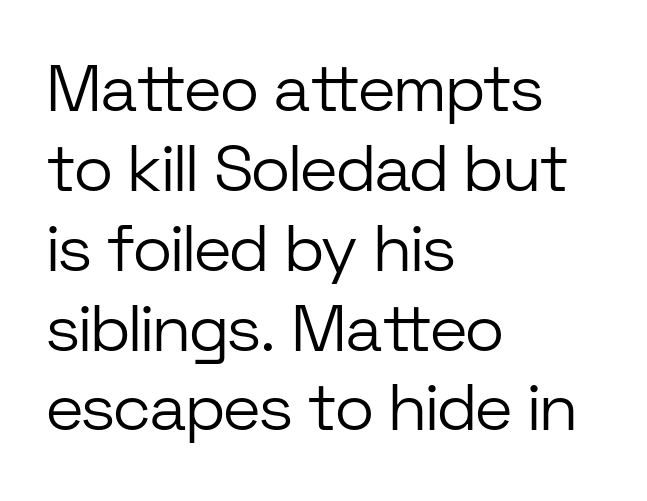
{"serif": "no", "italic": "no", "bold": "no", "weight": "light", "width": "normal", "stroke_contrast": "low", "x_height": "medium", "monospaced": "no", "underline": "no", "align": "left", "line_spacing_ratio": 1.21, "letter_spacing": "normal", "letter_spacing_em": 0.0, "glyph_px": 66}
